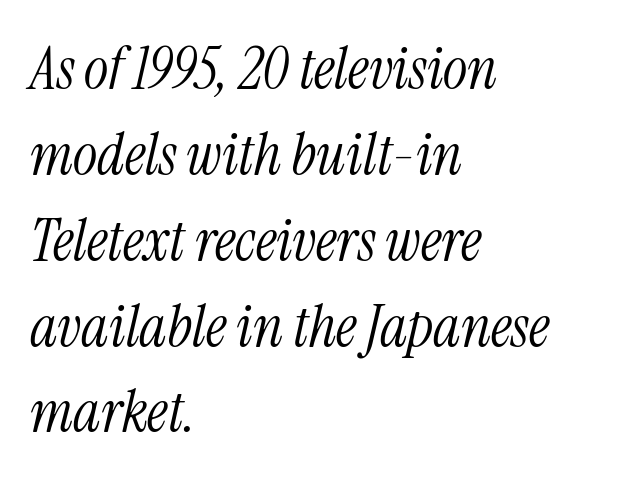
The image shows 58 px light, condensed serif type, italic (leaning right); set left-aligned, normal line spacing (1.48x), normal letter spacing, not underlined; medium stroke contrast and a medium x-height.
